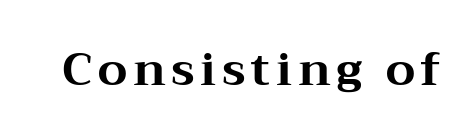
{"serif": "yes", "italic": "no", "bold": "yes", "weight": "bold", "width": "wide", "stroke_contrast": "medium", "x_height": "medium", "monospaced": "no", "underline": "no", "glyph_px": 46}
